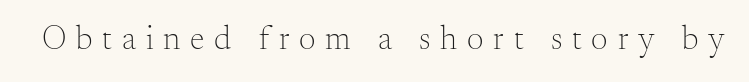
The image shows 33 px light serif type, upright; set unusually wide letter spacing (+0.3 em), not underlined; medium stroke contrast and a small x-height.
